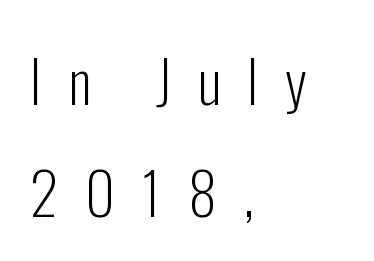
The image shows 58 px light, condensed sans-serif type, upright; set left-aligned, loose line spacing (1.93x), unusually wide letter spacing (+0.46 em), not underlined; low stroke contrast and a medium x-height.
